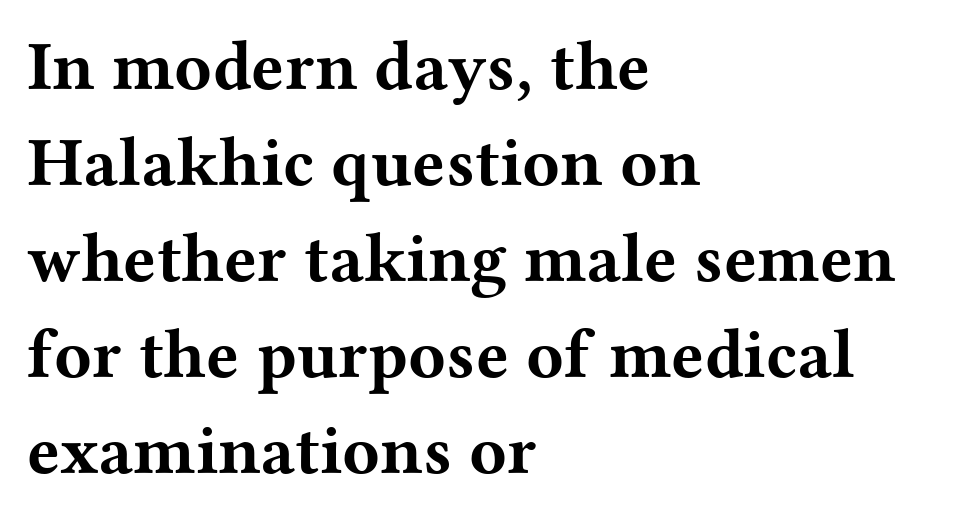
The image shows 69 px bold, wide serif type, upright; set left-aligned, normal line spacing (1.39x), normal letter spacing, not underlined; medium stroke contrast and a medium x-height.
